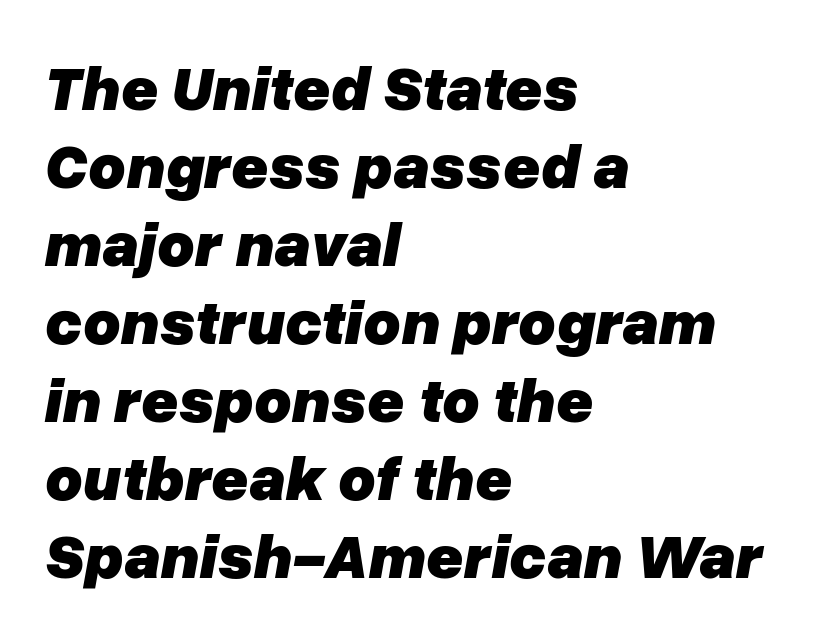
The image shows 64 px heavy type, italic (leaning right); set left-aligned, line spacing 1.22x, normal letter spacing, not underlined; low stroke contrast and a medium x-height.
